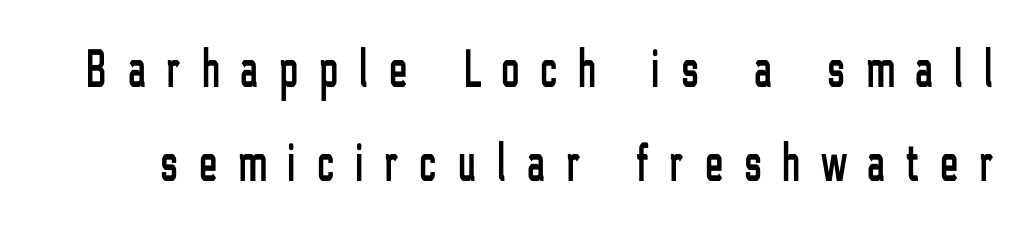
Q: Is the text italic (slanted)? A: No, it is upright.
Q: Is the typeface a serif or a sans-serif typeface? A: Sans-serif.
Q: Is the text underlined? A: No.
Q: Is the spacing between letters normal or unusually wide? A: Unusually wide.
Q: Width (condensed, normal, or wide)? A: Condensed.
Q: Stroke contrast? A: Low.
Q: x-height? A: Medium.
Q: Monospaced? A: No.
